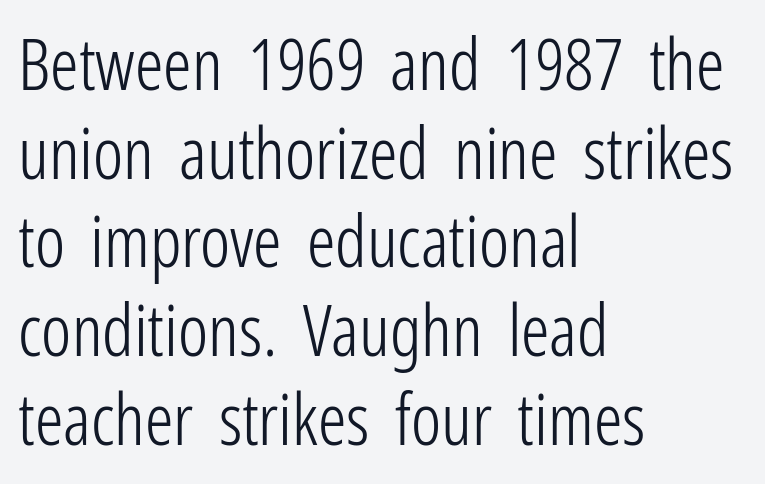
Q: Is the text bold? A: No.
Q: Is the text italic (slanted)? A: No, it is upright.
Q: Is the typeface a serif or a sans-serif typeface? A: Sans-serif.
Q: Is the text underlined? A: No.
Q: How is the paragraph aligned? A: Left-aligned.
Q: Is the spacing between letters normal or unusually wide? A: Normal.
Q: Is the spacing between lines tight, normal or loose? A: Normal.
Q: Width (condensed, normal, or wide)? A: Condensed.
Q: Stroke contrast? A: Low.
Q: x-height? A: Medium.
Q: Monospaced? A: No.
